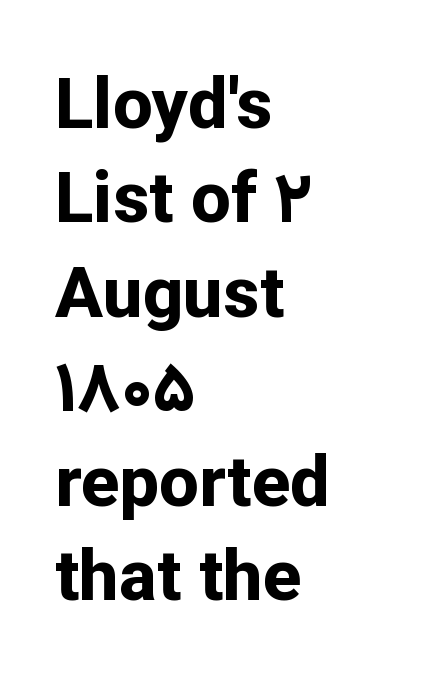
Q: Is the text bold? A: Yes.
Q: Is the text italic (slanted)? A: No, it is upright.
Q: Is the typeface a serif or a sans-serif typeface? A: Sans-serif.
Q: Is the text underlined? A: No.
Q: How is the paragraph aligned? A: Left-aligned.
Q: Is the spacing between letters normal or unusually wide? A: Normal.
Q: Is the spacing between lines tight, normal or loose? A: Normal.
Q: Width (condensed, normal, or wide)? A: Normal.
Q: Stroke contrast? A: Low.
Q: x-height? A: Medium.
Q: Monospaced? A: No.
